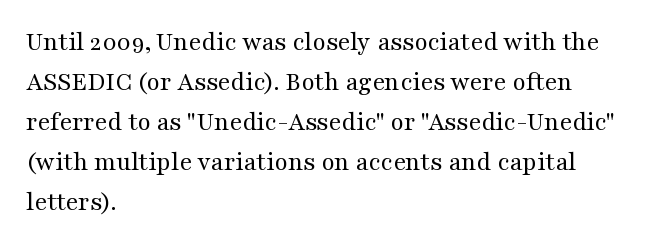
Q: Is the text bold? A: No.
Q: Is the text italic (slanted)? A: No, it is upright.
Q: Is the text underlined? A: No.
Q: How is the paragraph aligned? A: Left-aligned.
Q: Is the spacing between letters normal or unusually wide? A: Normal.
Q: Is the spacing between lines tight, normal or loose? A: Normal.
